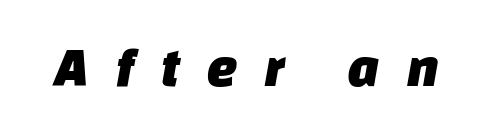
{"serif": "no", "width": "normal", "stroke_contrast": "low", "x_height": "large", "monospaced": "no", "underline": "no", "letter_spacing": "wide", "letter_spacing_em": 0.46, "glyph_px": 56}
